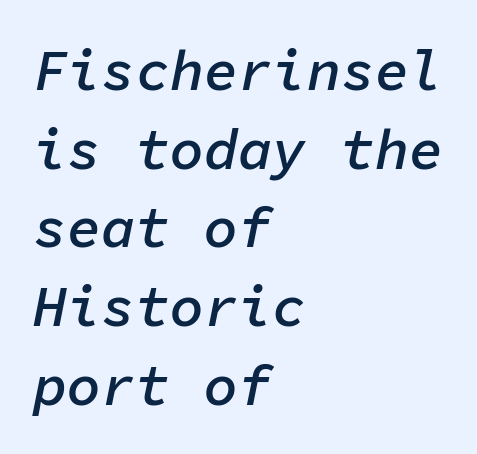
{"italic": "yes", "lean": "right", "slant_degrees": 11, "bold": "semi", "weight": "semibold", "width": "normal", "stroke_contrast": "low", "x_height": "medium", "monospaced": "yes", "underline": "no", "align": "left", "line_spacing": "normal", "line_spacing_ratio": 1.38, "letter_spacing": "normal", "letter_spacing_em": 0.0, "glyph_px": 57}
